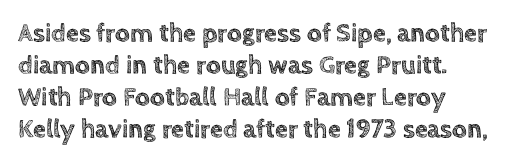
Posture: straight, roman, zero tilt. Check the space under the baseline: it is left empty. Is the letter spacing exaggerated? No — it looks like the ordinary default.
